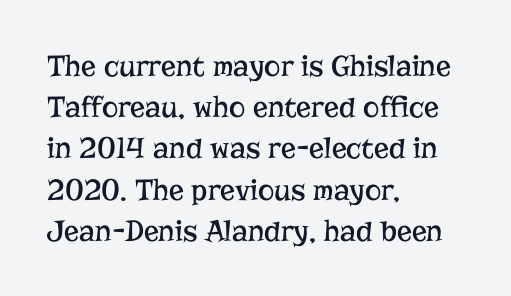
The image shows 31 px regular-weight serif type, upright; set left-aligned, normal line spacing (1.33x), normal letter spacing, not underlined; low stroke contrast and a medium x-height.
